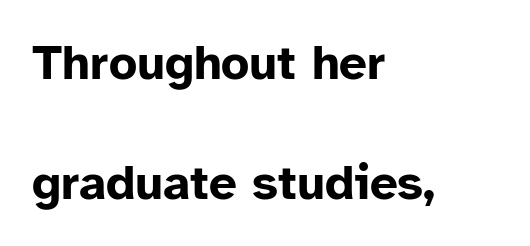
Ordinary non-slanted type is in use. Horizontal bands of white between lines are thick stripes. What stands out about the letter spacing? Nothing — it is the standard amount. Think of a printed novel: that variable character pitch is what you see here.
